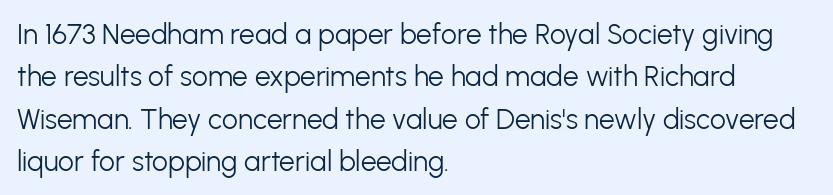
In CSS terms this would be text-align: left. Beneath every word, the page is bare. Between one letter and the next there's only the usual sliver of space. A typesetter would call this proportional, since set widths differ per character. Letterform terminals end flat and unadorned throughout the passage.
